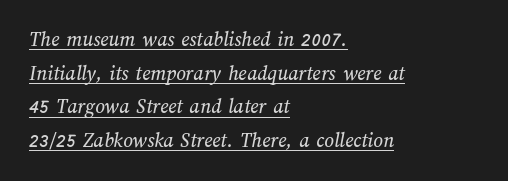
The image shows 21 px text type; set left-aligned, normal line spacing (1.6x), normal letter spacing, underlined.
